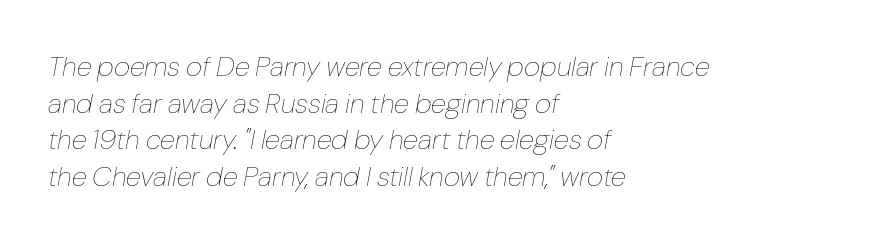
The image shows 28 px thin type, italic (leaning right); set left-aligned, normal line spacing (1.31x), normal letter spacing, not underlined; low stroke contrast and a medium x-height.
